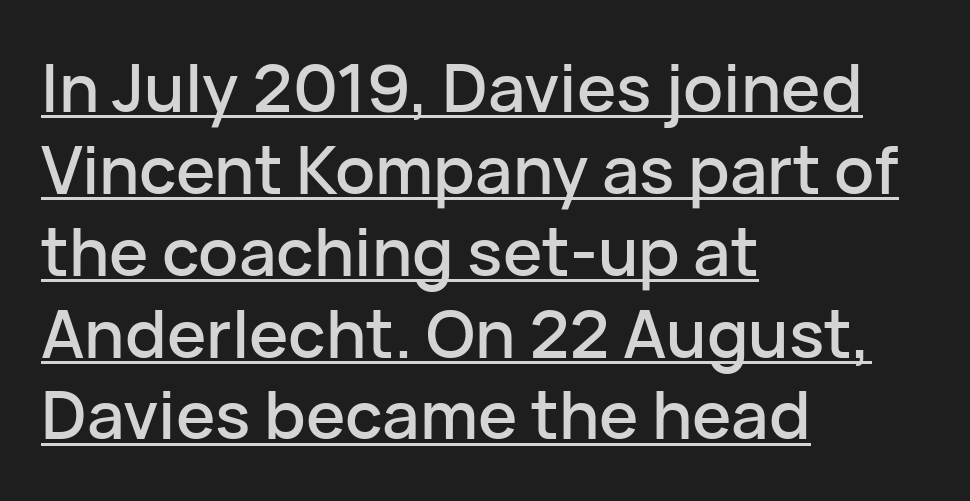
Casual observation: everything's shoved over to the left. Does a line run under the words? Yes, clearly. No italicization has been applied; the sample stays upright. Think of a printed novel: that variable character pitch is what you see here. What kind of face is this? One without serifs — a sans. Between one letter and the next there's only the usual sliver of space.
